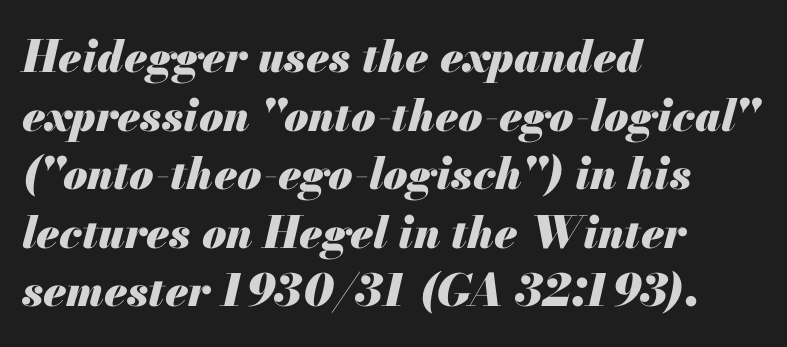
Q: Is the text bold? A: Yes.
Q: Is the text italic (slanted)? A: Yes, it leans right by about 13 degrees.
Q: Is the text underlined? A: No.
Q: How is the paragraph aligned? A: Left-aligned.
Q: Is the spacing between letters normal or unusually wide? A: Normal.
Q: Is the spacing between lines tight, normal or loose? A: Normal.
Q: Width (condensed, normal, or wide)? A: Normal.
Q: Stroke contrast? A: Medium.
Q: x-height? A: Small.
Q: Monospaced? A: No.
